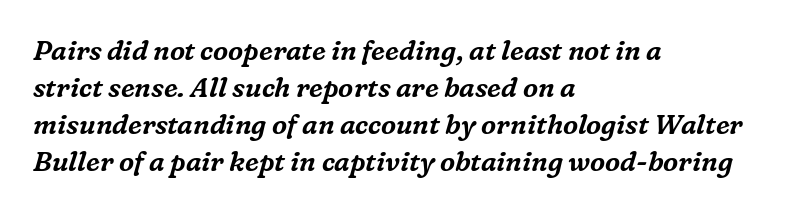
{"italic": "yes", "lean": "right", "slant_degrees": 16, "underline": "no", "align": "left", "line_spacing": "normal", "line_spacing_ratio": 1.37, "letter_spacing": "normal", "letter_spacing_em": 0.0, "glyph_px": 27}
